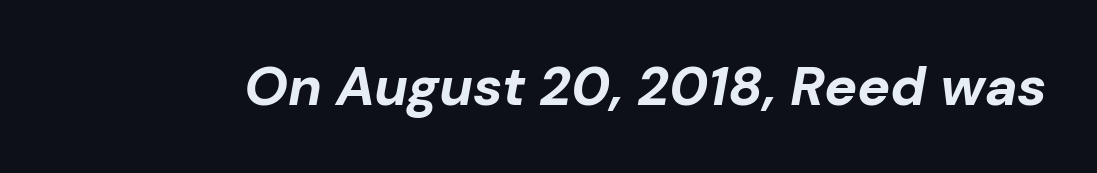
Q: Is the text bold? A: Yes.
Q: Is the text italic (slanted)? A: Yes, it leans right by about 10 degrees.
Q: Is the text underlined? A: No.
Q: Is the spacing between letters normal or unusually wide? A: Normal.
Q: Width (condensed, normal, or wide)? A: Normal.
Q: Stroke contrast? A: Low.
Q: x-height? A: Medium.
Q: Monospaced? A: No.
